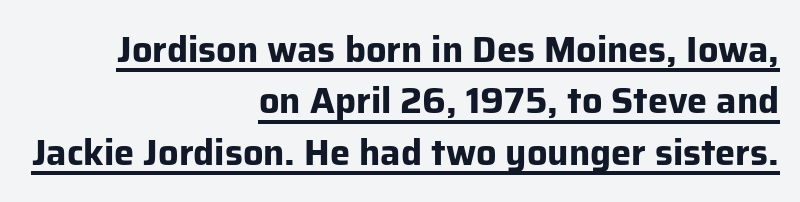
{"serif": "no", "italic": "no", "bold": "yes", "weight": "bold", "width": "normal", "stroke_contrast": "low", "x_height": "medium", "monospaced": "no", "underline": "yes", "align": "right", "line_spacing": "normal", "line_spacing_ratio": 1.43, "letter_spacing": "normal", "letter_spacing_em": 0.0, "glyph_px": 36}
